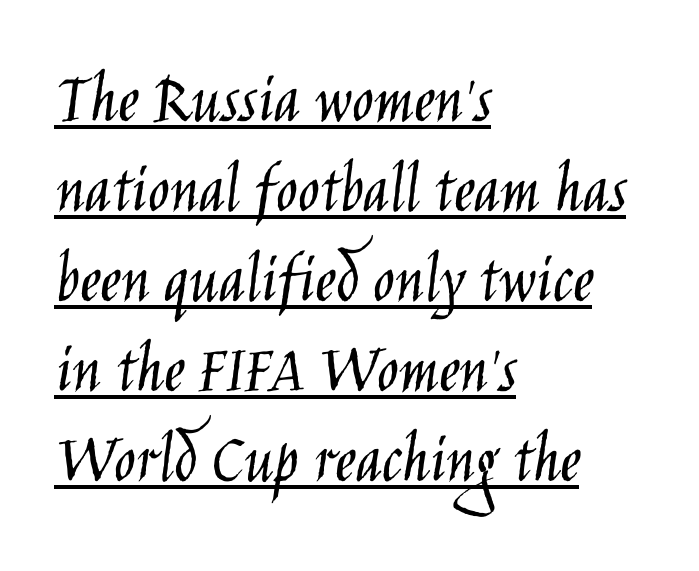
Q: Is the text bold? A: No.
Q: Is the text italic (slanted)? A: Yes.
Q: Is the typeface a serif or a sans-serif typeface? A: Sans-serif.
Q: Is the text underlined? A: Yes.
Q: How is the paragraph aligned? A: Left-aligned.
Q: Is the spacing between letters normal or unusually wide? A: Normal.
Q: Is the spacing between lines tight, normal or loose? A: Normal.
Q: Width (condensed, normal, or wide)? A: Condensed.
Q: Stroke contrast? A: Low.
Q: x-height? A: Large.
Q: Monospaced? A: No.
